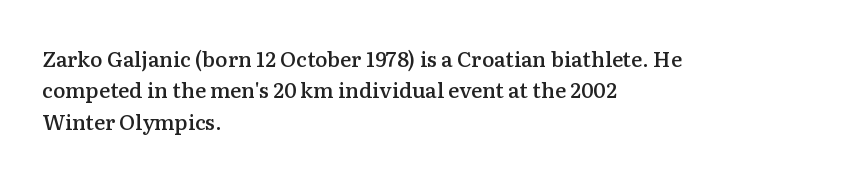
The image shows 21 px text type, upright; set left-aligned, normal line spacing (1.5x), normal letter spacing, not underlined.
